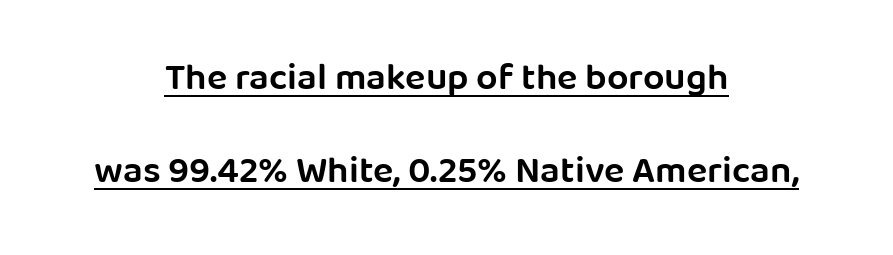
The vertical gap from one line to the next is large. Check where the strokes stop: nothing finishes them off — pure sans. Look at the tracking — it's just the regular setting, nothing added. What decoration does the sample have? An underline.
